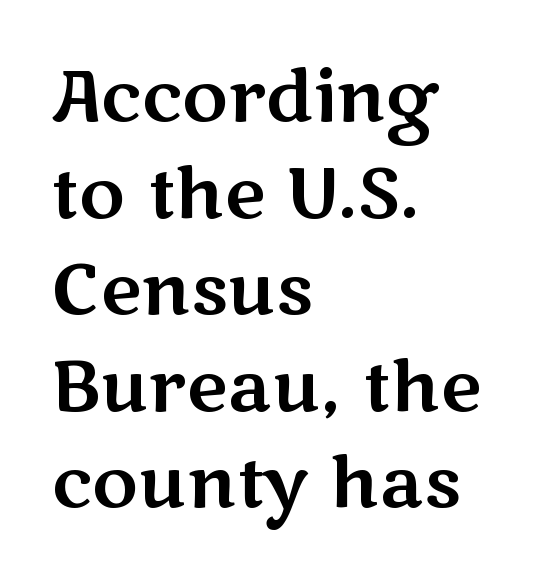
The horizontal fit of the characters is conventional and even. Layout note: lines flush left. Italic? Not at all — the glyphs are vertical. The specimen omits any rule beneath the text block's lines. Here the designer chose a conventional face with non-uniform glyph widths.
